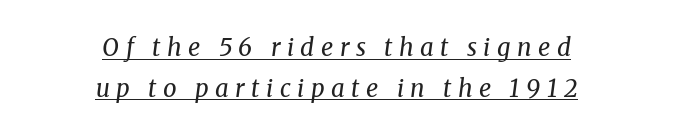
Q: Is the text bold? A: No.
Q: Is the text italic (slanted)? A: Yes, it leans right by about 8 degrees.
Q: Is the text underlined? A: Yes.
Q: How is the paragraph aligned? A: Centered.
Q: Is the spacing between letters normal or unusually wide? A: Unusually wide.
Q: Is the spacing between lines tight, normal or loose? A: Normal.
